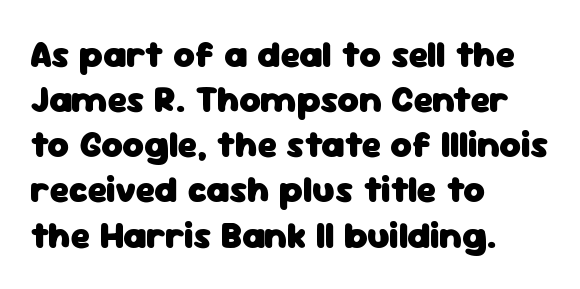
The setting favours the left margin, as ordinary paragraphs usually do. Plenty of ink on the page — the face is bold. Serifs: no, the terminals of the letterforms are clean. Students, note that the glyphs here touch the page at normal intervals. Posture: upright roman.
